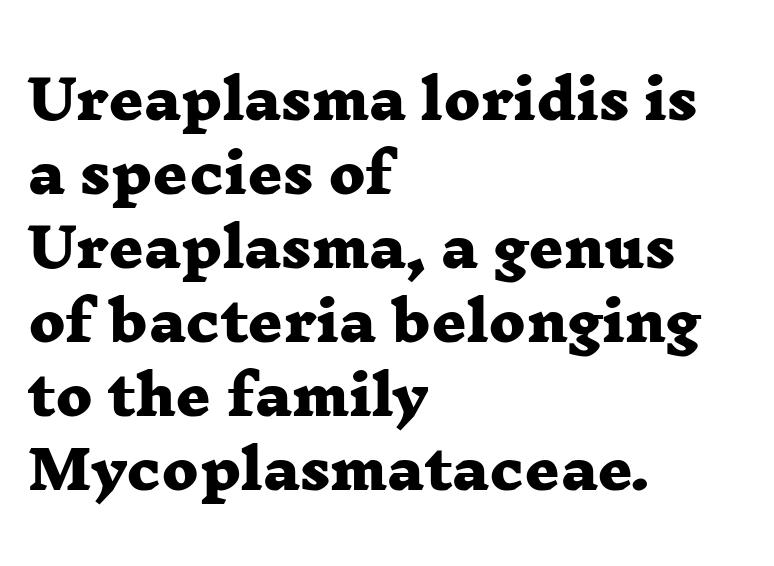
{"serif": "yes", "bold": "yes", "weight": "heavy", "width": "wide", "stroke_contrast": "low", "x_height": "medium", "monospaced": "no", "underline": "no", "align": "left", "line_spacing": "normal", "line_spacing_ratio": 1.37, "letter_spacing": "normal", "letter_spacing_em": 0.0, "glyph_px": 54}
